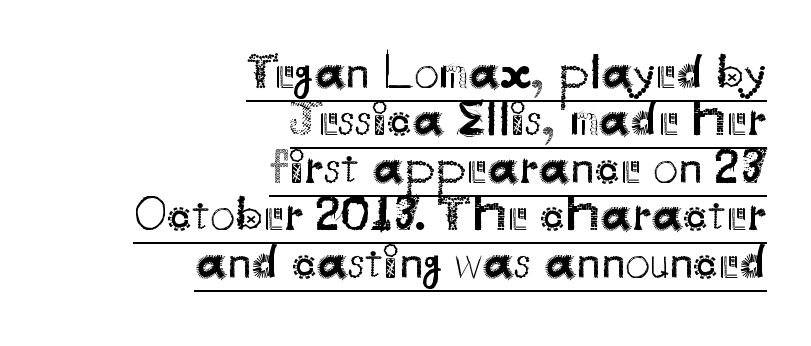
The image shows 50 px regular-weight sans-serif type, upright; set right-aligned, tight line spacing (0.95x), normal letter spacing, underlined; medium stroke contrast and a small x-height.
